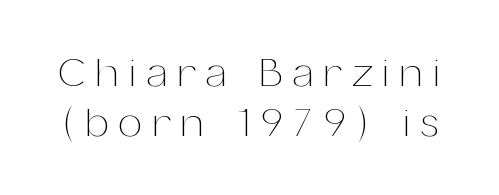
Q: Is the text bold? A: No.
Q: Is the text italic (slanted)? A: No, it is upright.
Q: Is the text underlined? A: No.
Q: Is the spacing between letters normal or unusually wide? A: Unusually wide.
Q: Width (condensed, normal, or wide)? A: Normal.
Q: Stroke contrast? A: Medium.
Q: x-height? A: Medium.
Q: Monospaced? A: No.
